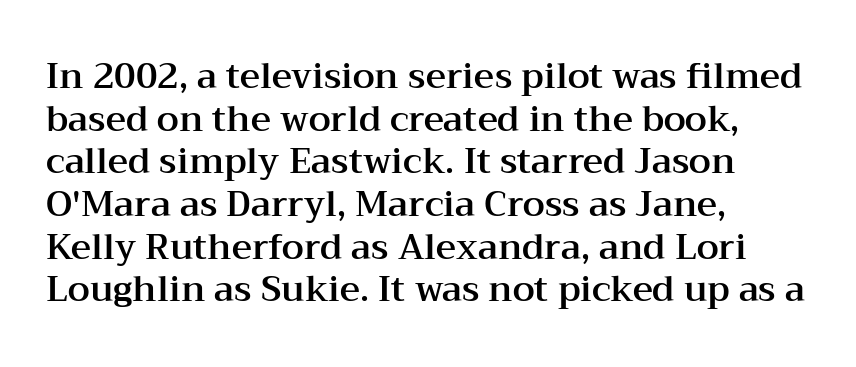
The image shows 35 px wide serif type, upright; set left-aligned, line spacing 1.22x, normal letter spacing, not underlined; medium stroke contrast and a medium x-height.
